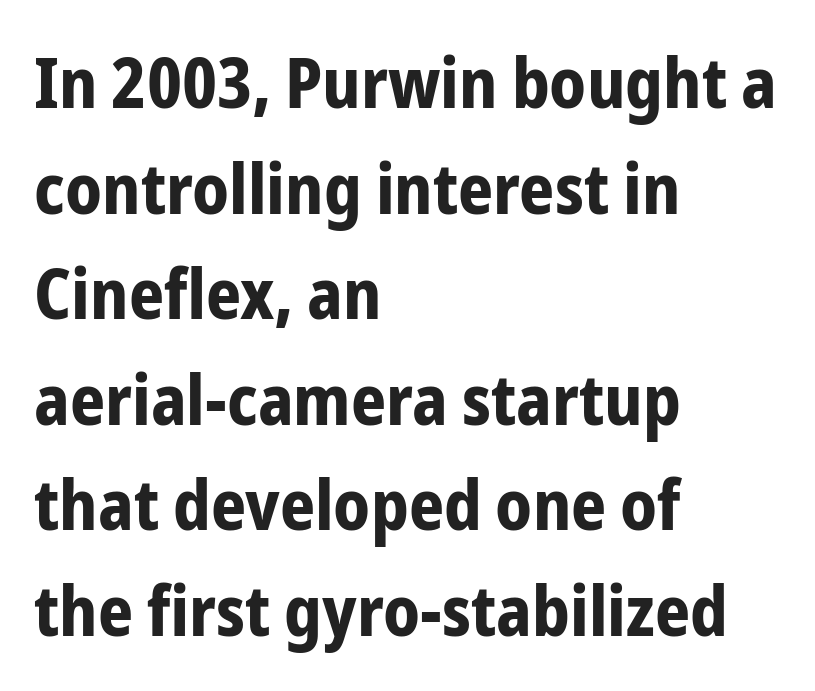
Students, observe: this is what conventionally led text looks like. Think of a printed novel: that variable character pitch is what you see here. The type is set solid horizontally, with unmodified tracking. Weight: bold.
